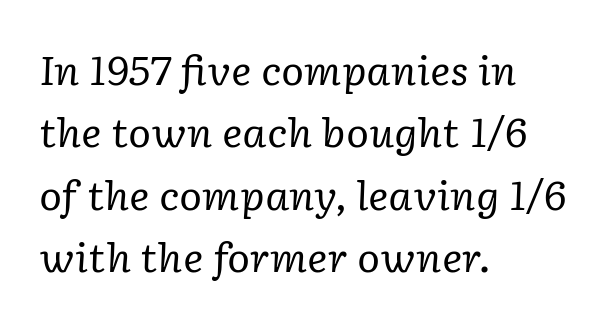
These lines keep a tight, regular rhythm from letter to letter. Style check: oblique. A classic flush-left, rag-right setting is used for this passage. Just letters on the line, the space beneath them empty. The strokes are not fattened; the text isn't bold.
